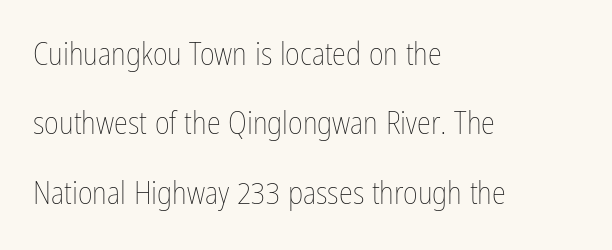
Q: Is the text bold? A: No.
Q: Is the text italic (slanted)? A: No, it is upright.
Q: Is the text underlined? A: No.
Q: How is the paragraph aligned? A: Left-aligned.
Q: Is the spacing between letters normal or unusually wide? A: Normal.
Q: Is the spacing between lines tight, normal or loose? A: Loose.
Q: Width (condensed, normal, or wide)? A: Condensed.
Q: Stroke contrast? A: Low.
Q: x-height? A: Medium.
Q: Monospaced? A: No.
